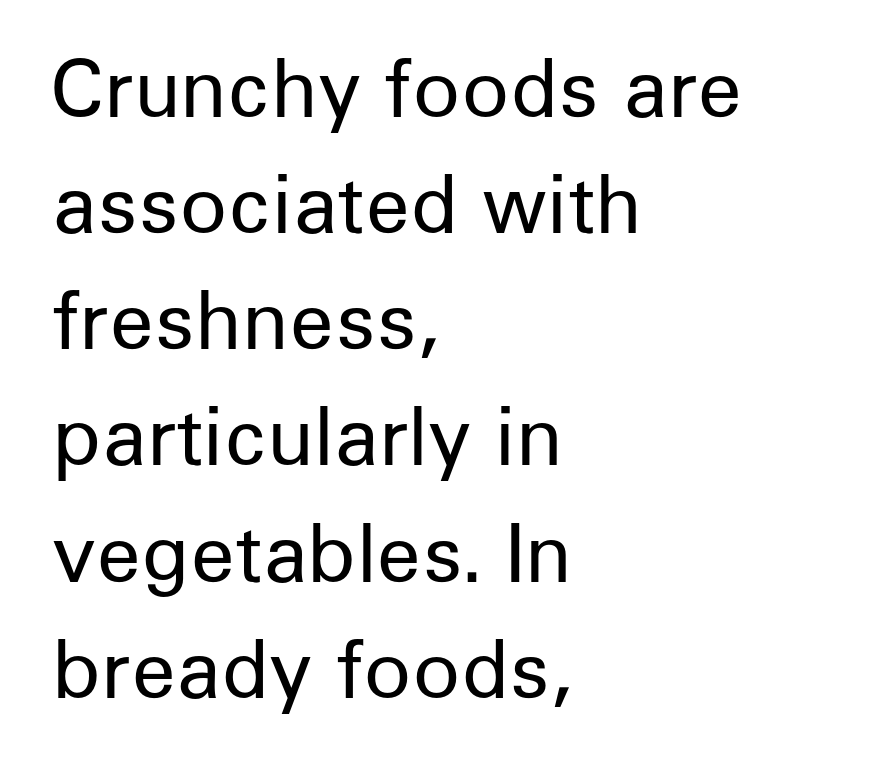
Rows of type keep a routine distance in the vertical direction. Vertical stems look standard width or narrower in stroke. The zone under the glyphs is completely vacant. Looks like regular typesetting: each glyph gets only the width it needs. Visually the block forms a straight wall on the left and a jagged coastline on the right. Ordinary non-slanted type is in use.
